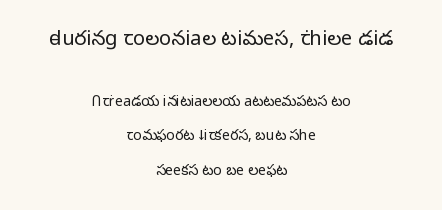
The passage shown begins with its larger block and ends with its smaller one. Horizontally, the lines are justified to the midpoint only. Weight: not bold — regular or lighter. The baseline area is clear. It's the straight-up-and-down kind of type.
